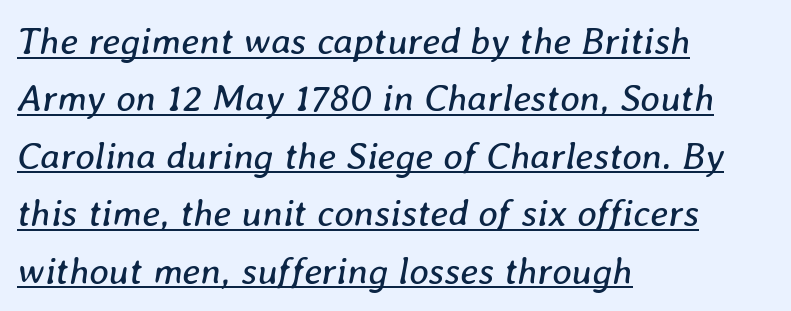
{"italic": "yes", "lean": "right", "slant_degrees": 8, "bold": "no", "weight": "regular", "width": "normal", "stroke_contrast": "low", "x_height": "medium", "monospaced": "no", "underline": "yes", "align": "left", "line_spacing": "normal", "line_spacing_ratio": 1.51, "letter_spacing": "normal", "letter_spacing_em": 0.0, "glyph_px": 38}
